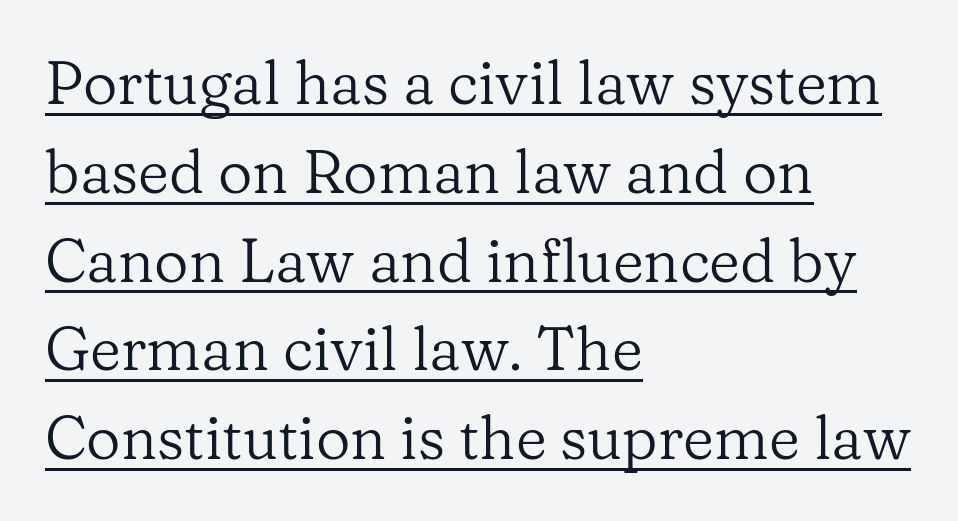
{"serif": "yes", "italic": "no", "bold": "no", "weight": "regular", "width": "normal", "stroke_contrast": "low", "x_height": "medium", "monospaced": "no", "underline": "yes", "align": "left", "line_spacing": "normal", "line_spacing_ratio": 1.48, "letter_spacing": "normal", "letter_spacing_em": 0.0, "glyph_px": 60}
